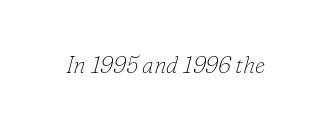
Q: Is the text bold? A: No.
Q: Is the text italic (slanted)? A: Yes, it leans right by about 16 degrees.
Q: Is the text underlined? A: No.
Q: Is the spacing between letters normal or unusually wide? A: Normal.
